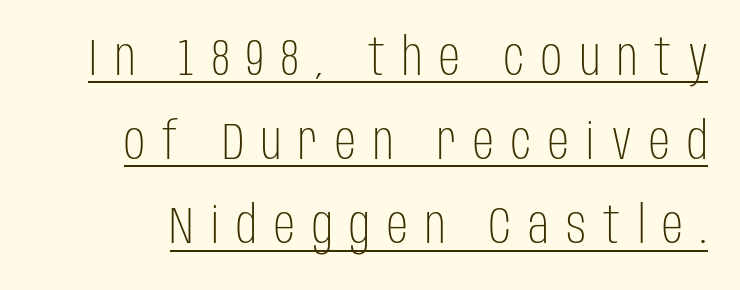
Q: Is the text bold? A: No.
Q: Is the text italic (slanted)? A: No, it is upright.
Q: Is the typeface a serif or a sans-serif typeface? A: Sans-serif.
Q: Is the text underlined? A: Yes.
Q: Is the spacing between letters normal or unusually wide? A: Unusually wide.
Q: Is the spacing between lines tight, normal or loose? A: Normal.
Q: Width (condensed, normal, or wide)? A: Condensed.
Q: Stroke contrast? A: Low.
Q: x-height? A: Large.
Q: Monospaced? A: No.
